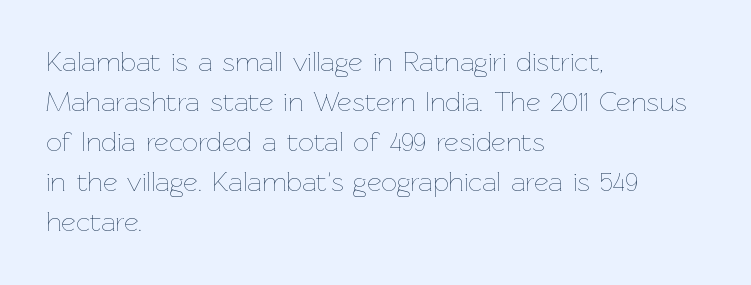
Glyph-to-glyph distance matches everyday printed text. Here the designer chose a conventional face with non-uniform glyph widths. If you measured baseline to baseline, you'd find a middling distance. The text block is weighted toward the left margin, trailing off unevenly rightward.
